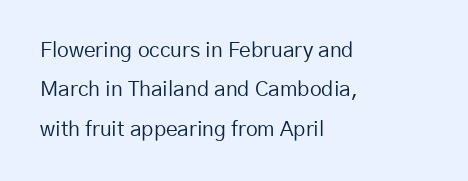
Lines of text with bare space underneath. Look at the tracking — it's just the regular setting, nothing added. The passage shown is not bold in any degree. The letters stand upright; this is a roman face.
